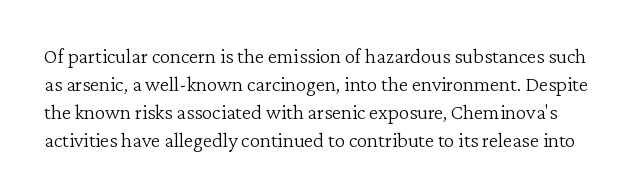
{"italic": "no", "bold": "no", "underline": "no", "line_spacing": "normal", "line_spacing_ratio": 1.33, "letter_spacing": "normal", "letter_spacing_em": 0.0, "glyph_px": 21}
